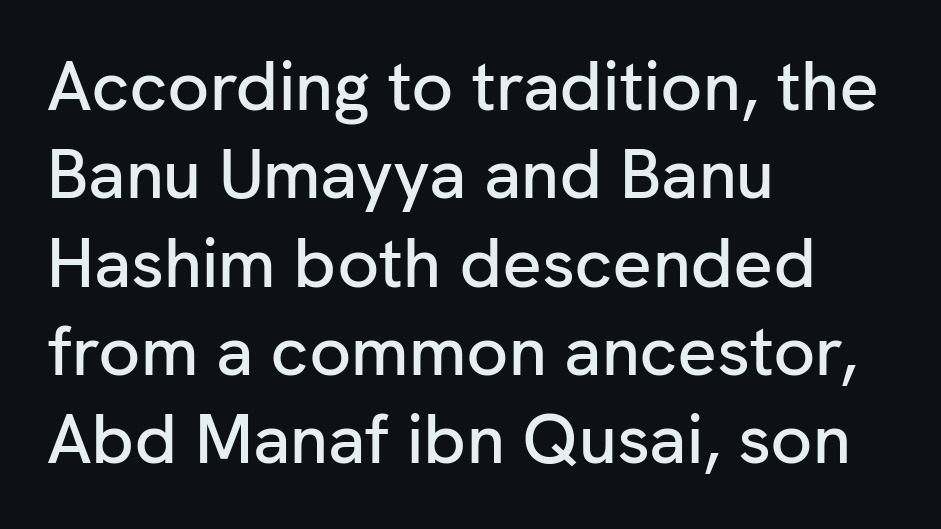
Q: Is the text italic (slanted)? A: No, it is upright.
Q: Is the typeface a serif or a sans-serif typeface? A: Sans-serif.
Q: Is the text underlined? A: No.
Q: How is the paragraph aligned? A: Left-aligned.
Q: Is the spacing between letters normal or unusually wide? A: Normal.
Q: Is the spacing between lines tight, normal or loose? A: Normal.
Q: Width (condensed, normal, or wide)? A: Normal.
Q: Stroke contrast? A: Low.
Q: x-height? A: Medium.
Q: Monospaced? A: No.
